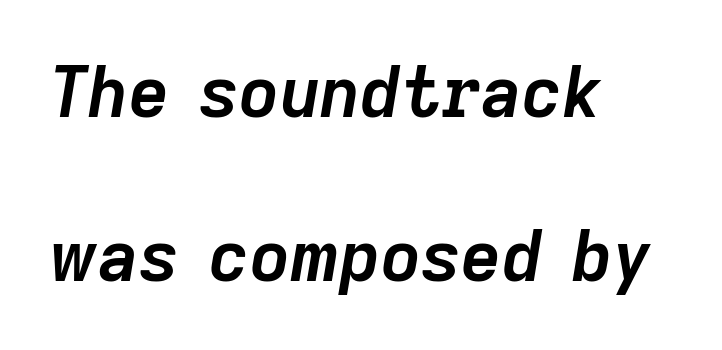
The passage shown has conventional tracking throughout. Yep, that's italic — everything's leaning. Looks like regular typesetting: each glyph gets only the width it needs. These words are printed bold, with thick strokes throughout.
